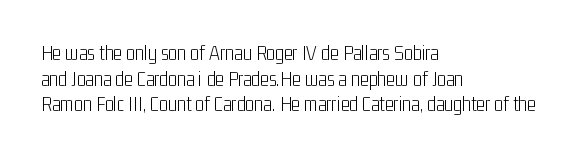
Q: Is the text bold? A: No.
Q: Is the text italic (slanted)? A: No, it is upright.
Q: Is the text underlined? A: No.
Q: How is the paragraph aligned? A: Left-aligned.
Q: Is the spacing between letters normal or unusually wide? A: Normal.
